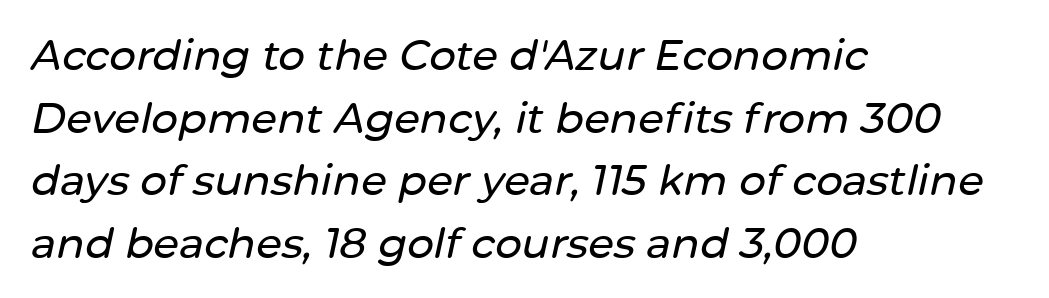
Spacing verdict: proportional, widths tailored to each character. Look at the tracking — it's just the regular setting, nothing added. Normally led — the rows are evenly, conventionally spaced. The baseline area is clear. Teacher's note: observe the even left margin — that is flush-left alignment.
